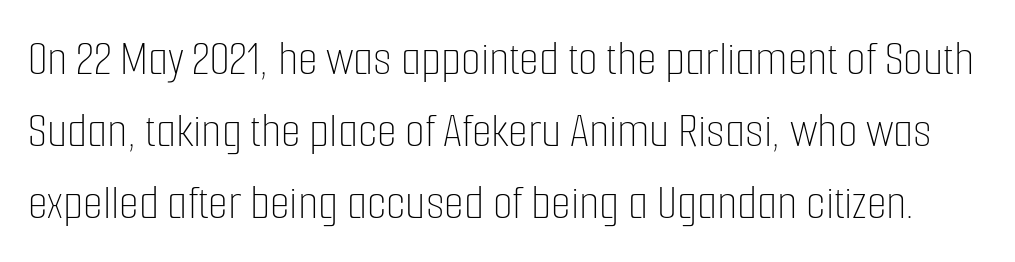
What's the leading like? Ordinary, nothing unusual. Characters follow at the spacing the type designer built in. No letter is thick-stroked: the sample isn't bold. Does the lettering tilt? It doesn't — this is upright. You could not count columns in this text — the font is proportionally spaced. Any mark beneath the type? The region is blank.
